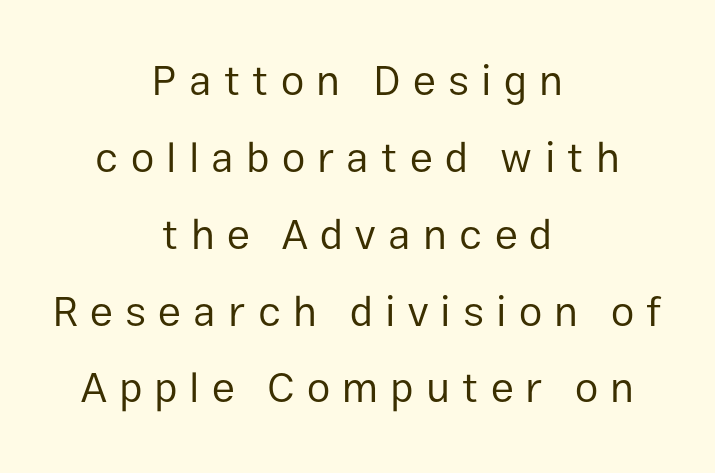
The image shows 42 px regular-weight sans-serif type, upright; set centered, line spacing 1.83x, unusually wide letter spacing (+0.29 em), not underlined; low stroke contrast and a medium x-height.
